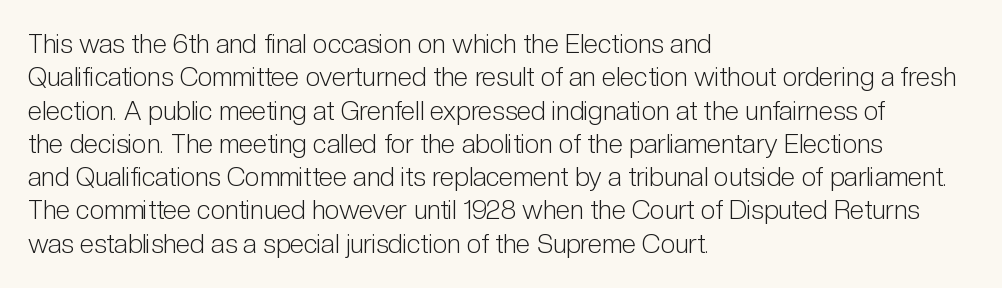
{"italic": "no", "bold": "no", "underline": "no", "align": "left", "line_spacing": "normal", "line_spacing_ratio": 1.28, "letter_spacing": "normal", "letter_spacing_em": 0.0, "glyph_px": 26}
